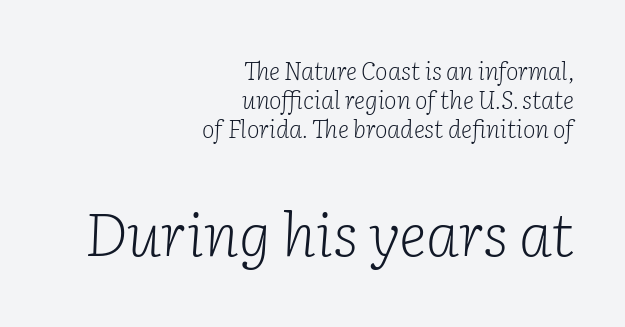
The image shows 60 px light serif type, italic (leaning right); set right-aligned, line spacing 1.2x, normal letter spacing, not underlined; the second (bottom) block is 2.5x larger; low stroke contrast and a medium x-height.
